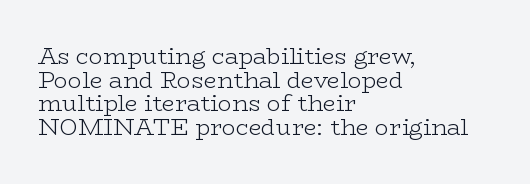
{"italic": "no", "bold": "no", "underline": "no", "align": "left", "line_spacing": "tight", "line_spacing_ratio": 1.03, "letter_spacing": "normal", "letter_spacing_em": 0.0, "glyph_px": 23}
